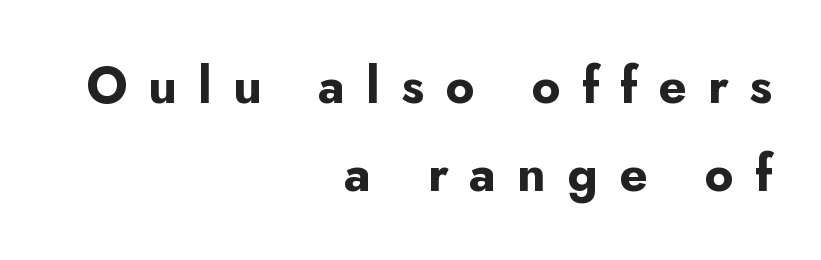
{"serif": "no", "italic": "no", "bold": "yes", "weight": "bold", "width": "normal", "stroke_contrast": "low", "x_height": "small", "monospaced": "no", "underline": "no", "align": "right", "line_spacing_ratio": 1.77, "letter_spacing": "wide", "letter_spacing_em": 0.42, "glyph_px": 50}
